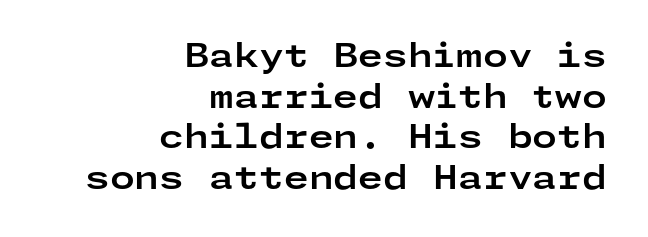
Q: Is the text bold? A: Yes.
Q: Is the text italic (slanted)? A: No, it is upright.
Q: Is the typeface a serif or a sans-serif typeface? A: Sans-serif.
Q: Is the text underlined? A: No.
Q: How is the paragraph aligned? A: Right-aligned.
Q: Is the spacing between letters normal or unusually wide? A: Normal.
Q: Is the spacing between lines tight, normal or loose? A: Normal.
Q: Width (condensed, normal, or wide)? A: Wide.
Q: Stroke contrast? A: Low.
Q: x-height? A: Medium.
